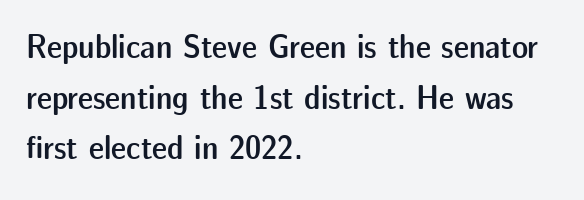
Q: Is the text bold? A: Semi-bold.
Q: Is the text italic (slanted)? A: No, it is upright.
Q: Is the typeface a serif or a sans-serif typeface? A: Sans-serif.
Q: Is the text underlined? A: No.
Q: How is the paragraph aligned? A: Left-aligned.
Q: Is the spacing between letters normal or unusually wide? A: Normal.
Q: Is the spacing between lines tight, normal or loose? A: Normal.
Q: Width (condensed, normal, or wide)? A: Normal.
Q: Stroke contrast? A: Low.
Q: x-height? A: Medium.
Q: Monospaced? A: No.
